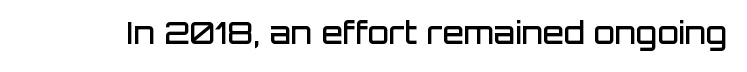
Q: Is the text bold? A: Semi-bold.
Q: Is the text italic (slanted)? A: No, it is upright.
Q: Is the typeface a serif or a sans-serif typeface? A: Sans-serif.
Q: Is the text underlined? A: No.
Q: Is the spacing between letters normal or unusually wide? A: Normal.
Q: Width (condensed, normal, or wide)? A: Normal.
Q: Stroke contrast? A: Low.
Q: x-height? A: Large.
Q: Monospaced? A: No.
